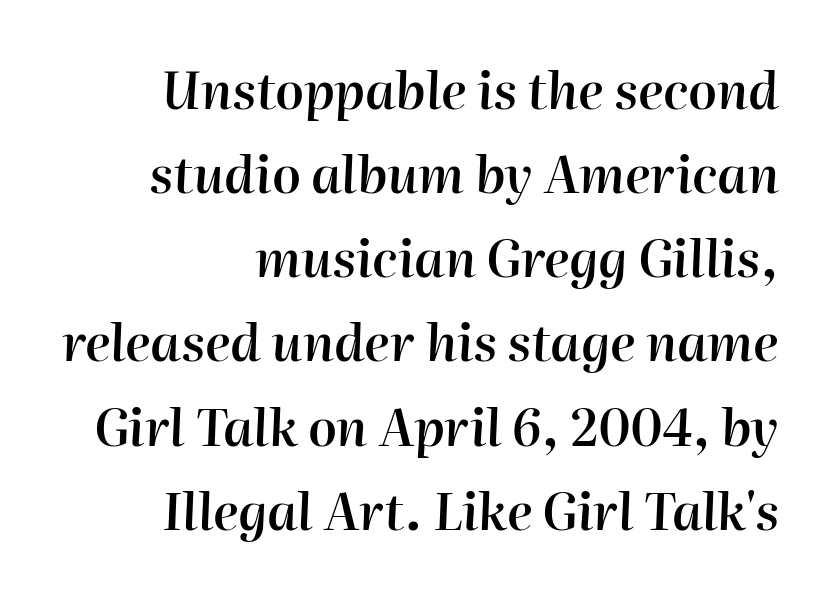
Spacing between characters is what you'd get straight out of the box. Rendered with sloped, italic letterforms. The paragraph has a hard right edge and a soft left edge. Regarding leading, the lines here are spaced in the standard way. Looks like regular typesetting: each glyph gets only the width it needs. A somewhat darkened texture: the type is semibold rather than bold.
